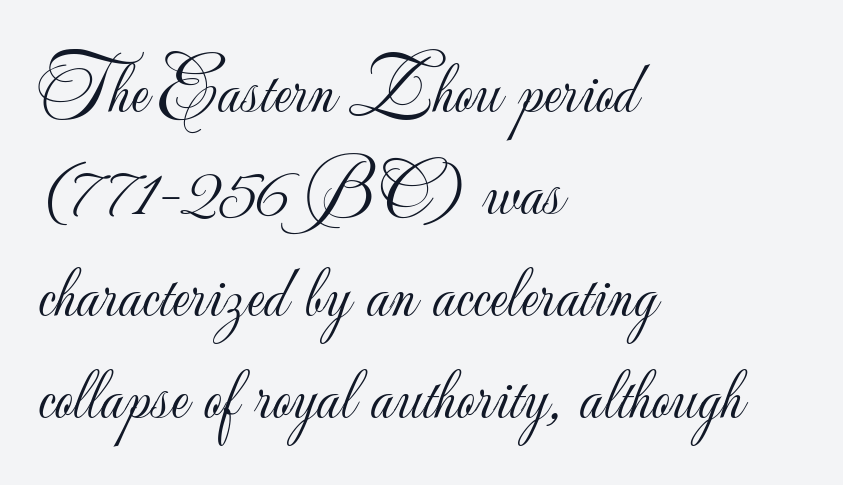
The image shows 74 px light sans-serif type; set left-aligned, normal line spacing (1.38x), normal letter spacing, not underlined; low stroke contrast and a small x-height.
